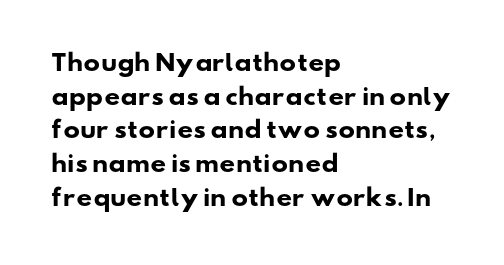
{"bold": "yes", "underline": "no", "align": "left", "line_spacing": "normal", "line_spacing_ratio": 1.53, "letter_spacing": "normal", "letter_spacing_em": 0.0, "glyph_px": 22}
